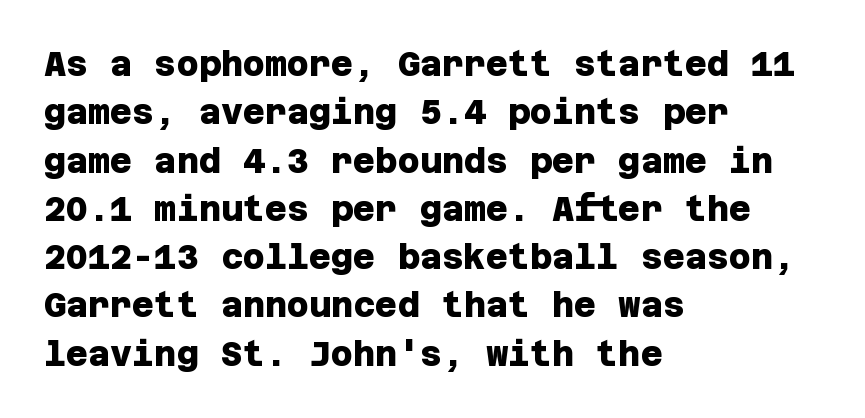
The image shows 34 px heavy sans-serif type; set left-aligned, normal line spacing (1.42x), normal letter spacing, not underlined; low stroke contrast and a large x-height.
